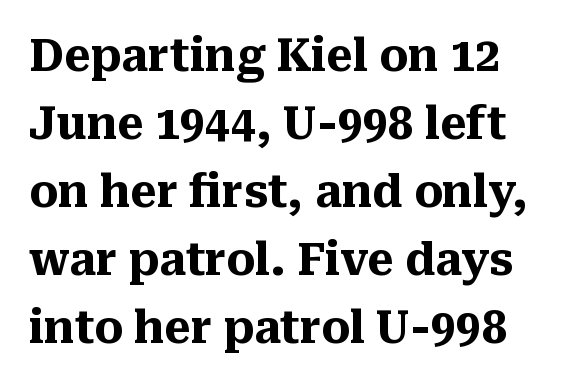
{"serif": "yes", "italic": "no", "bold": "yes", "weight": "heavy", "width": "normal", "stroke_contrast": "medium", "x_height": "medium", "monospaced": "no", "underline": "no", "line_spacing": "normal", "line_spacing_ratio": 1.51, "letter_spacing": "normal", "letter_spacing_em": 0.0, "glyph_px": 45}
